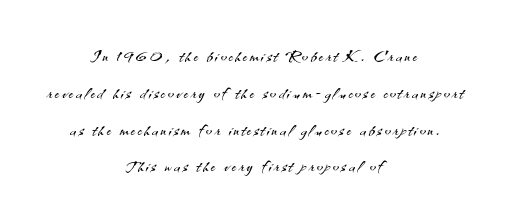
Rule under the text: the space is simply empty. Short and long lines alike share a common midpoint. Summary of weight: not heavy and not bold. Notice how descenders clear the ascenders below comfortably — that's standard leading.
